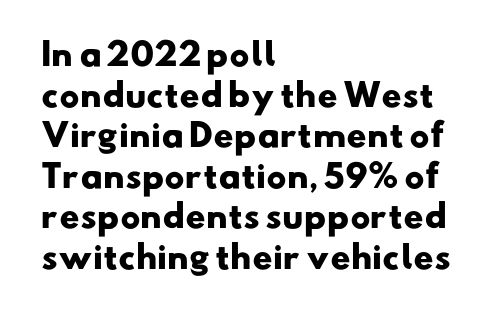
Words appear dense and cohesive because spacing is normal. Short and long lines alike share a common starting point at left. Weight: bold. Beneath every word, the page is bare. The space between consecutive lines is moderate. This sample has the flowing, uneven cadence of proportional lettering.
